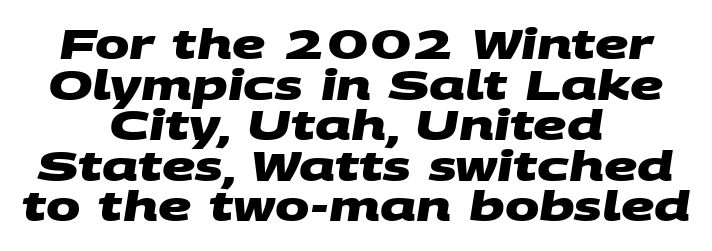
This sample uses plain, unmodified letter spacing. The whitespace from short lines is split evenly between both sides. The passage shown stacks its lines with hardly any gap. This rendering employs a face without finishing strokes, i.e., a sans-serif. The rendering uses natural spacing where letterforms have individual widths. Typographic density is high because the face is bold.
